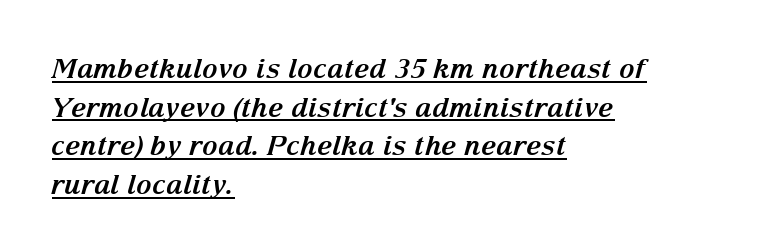
Q: Is the text bold? A: Yes.
Q: Is the text italic (slanted)? A: Yes, it leans right by about 15 degrees.
Q: Is the text underlined? A: Yes.
Q: How is the paragraph aligned? A: Left-aligned.
Q: Is the spacing between letters normal or unusually wide? A: Normal.
Q: Is the spacing between lines tight, normal or loose? A: Normal.
